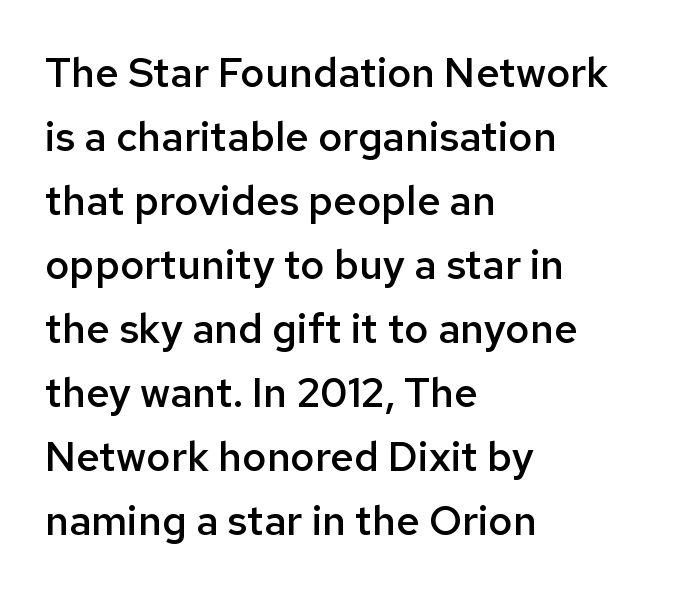
{"serif": "no", "italic": "no", "bold": "semi", "weight": "semibold", "width": "normal", "stroke_contrast": "low", "x_height": "medium", "monospaced": "no", "underline": "no", "align": "left", "line_spacing": "normal", "line_spacing_ratio": 1.56, "letter_spacing": "normal", "letter_spacing_em": 0.0, "glyph_px": 41}
